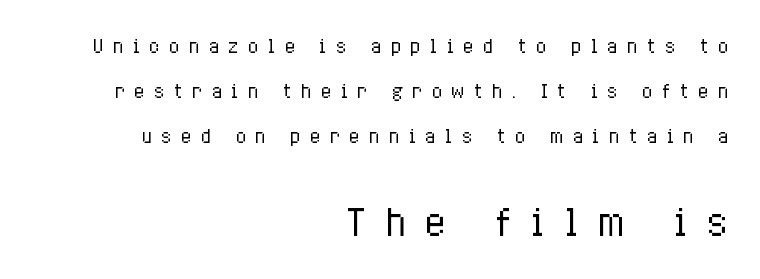
{"italic": "no", "bold": "no", "weight": "regular", "width": "condensed", "stroke_contrast": "low", "x_height": "medium", "monospaced": "no", "underline": "no", "align": "right", "line_spacing": "loose", "line_spacing_ratio": 2.49, "letter_spacing": "wide", "letter_spacing_em": 0.49, "larger_block": "second", "size_ratio": 2.0, "glyph_px": 36}
